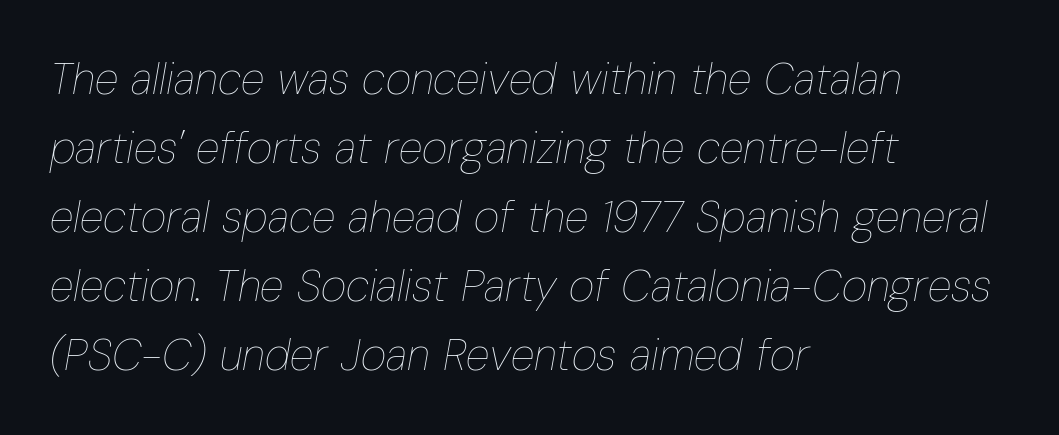
{"italic": "yes", "lean": "right", "slant_degrees": 10, "bold": "no", "weight": "thin", "width": "condensed", "stroke_contrast": "low", "x_height": "medium", "monospaced": "no", "underline": "no", "align": "left", "line_spacing": "normal", "line_spacing_ratio": 1.57, "letter_spacing": "normal", "letter_spacing_em": 0.0, "glyph_px": 44}
